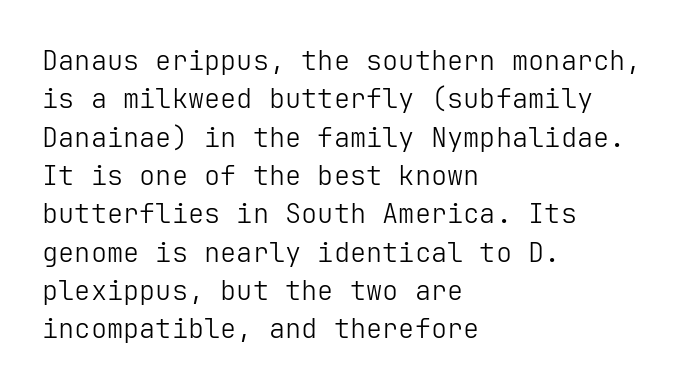
Every row of glyphs begins at an identical x-position on the left. A roman cut, with each character standing at attention. Does the leading feel generous? No, just average. The tracking reads as untouched default to a designer's eye.
